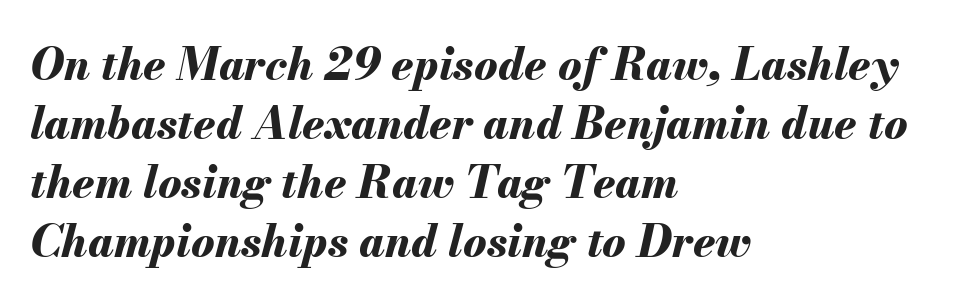
Q: Is the text bold? A: Yes.
Q: Is the text italic (slanted)? A: Yes, it leans right by about 13 degrees.
Q: Is the text underlined? A: No.
Q: How is the paragraph aligned? A: Left-aligned.
Q: Is the spacing between letters normal or unusually wide? A: Normal.
Q: Is the spacing between lines tight, normal or loose? A: Normal.
Q: Width (condensed, normal, or wide)? A: Normal.
Q: Stroke contrast? A: Medium.
Q: x-height? A: Small.
Q: Monospaced? A: No.
